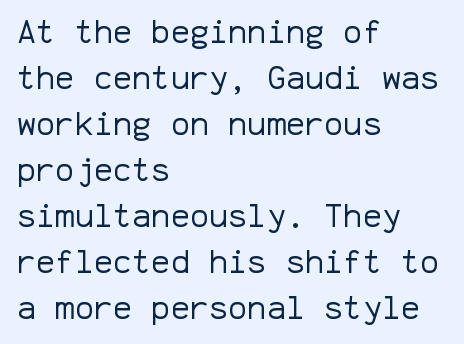
Observe the absence of serifs on each vertical stroke in this sample. Is the block centered? No — it sits flush against the left margin. Is the letter spacing exaggerated? No — it looks like the ordinary default. The line-height multiplier appears to be the usual default. The cut favours lightness, reaching ordinary text weight at its darkest. Just letters on the line, the space beneath them empty.
